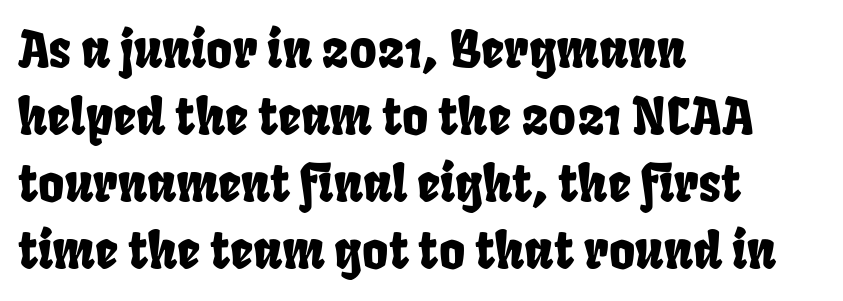
The image shows 50 px condensed sans-serif type; set left-aligned, normal line spacing (1.34x), normal letter spacing, not underlined; low stroke contrast and a large x-height.
